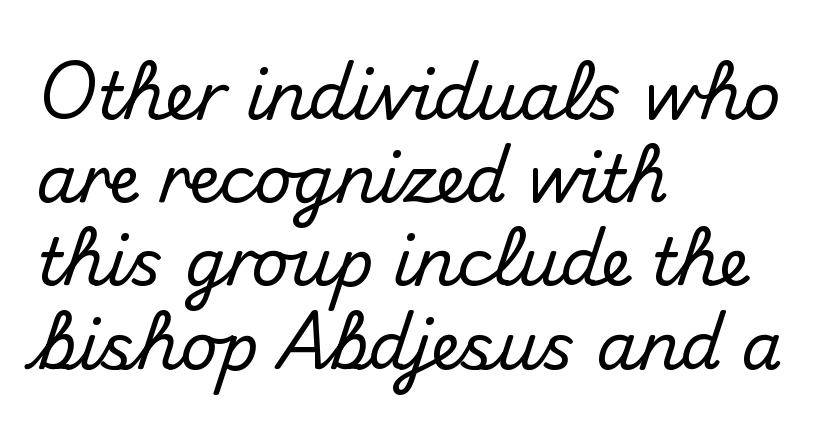
{"serif": "no", "width": "normal", "stroke_contrast": "medium", "x_height": "small", "monospaced": "no", "underline": "no", "align": "left", "line_spacing": "normal", "line_spacing_ratio": 1.28, "letter_spacing": "normal", "letter_spacing_em": 0.0, "glyph_px": 65}
